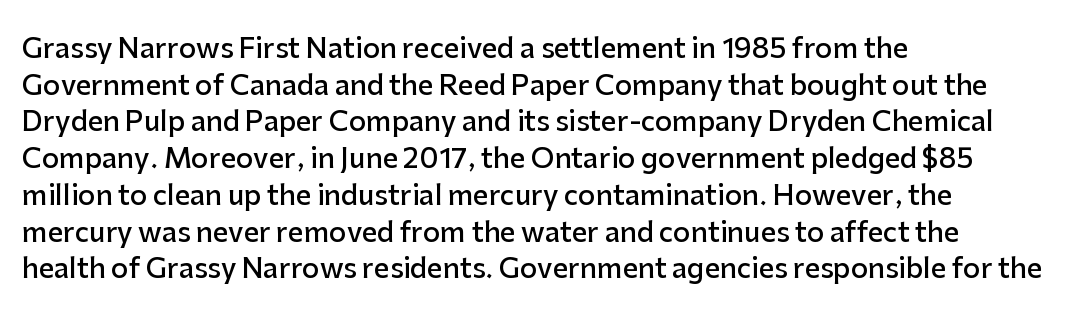
{"italic": "no", "bold": "semi", "underline": "no", "align": "left", "line_spacing": "normal", "line_spacing_ratio": 1.36, "letter_spacing": "normal", "letter_spacing_em": 0.0, "glyph_px": 27}
